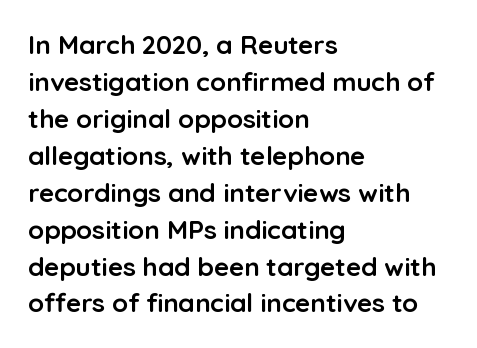
{"italic": "no", "bold": "yes", "underline": "no", "align": "left", "line_spacing": "normal", "line_spacing_ratio": 1.42, "letter_spacing": "normal", "letter_spacing_em": 0.0, "glyph_px": 26}
